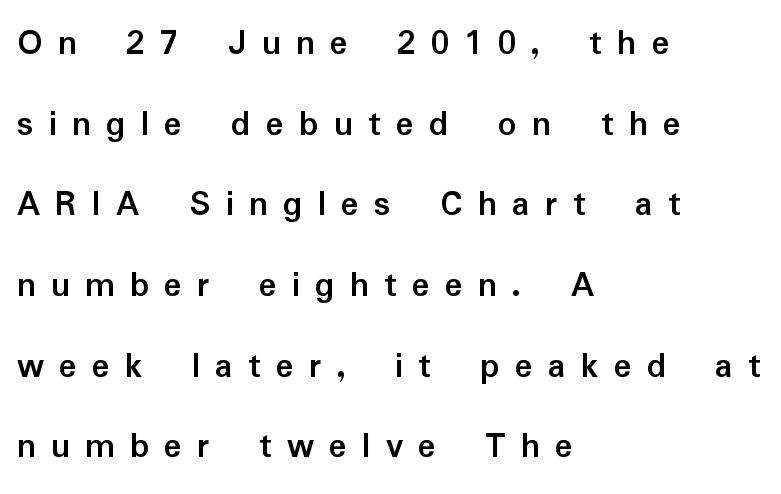
The image shows 37 px semibold sans-serif type, upright; set left-aligned, loose line spacing (2.18x), unusually wide letter spacing (+0.41 em), not underlined; low stroke contrast and a medium x-height.
